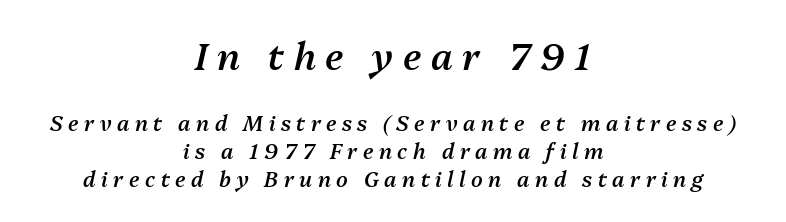
{"italic": "yes", "lean": "right", "slant_degrees": 13, "bold": "semi", "weight": "semibold", "width": "normal", "stroke_contrast": "medium", "x_height": "medium", "monospaced": "no", "underline": "no", "align": "center", "line_spacing": "normal", "line_spacing_ratio": 1.34, "letter_spacing": "wide", "letter_spacing_em": 0.26, "larger_block": "first", "size_ratio": 1.76, "glyph_px": 37}
